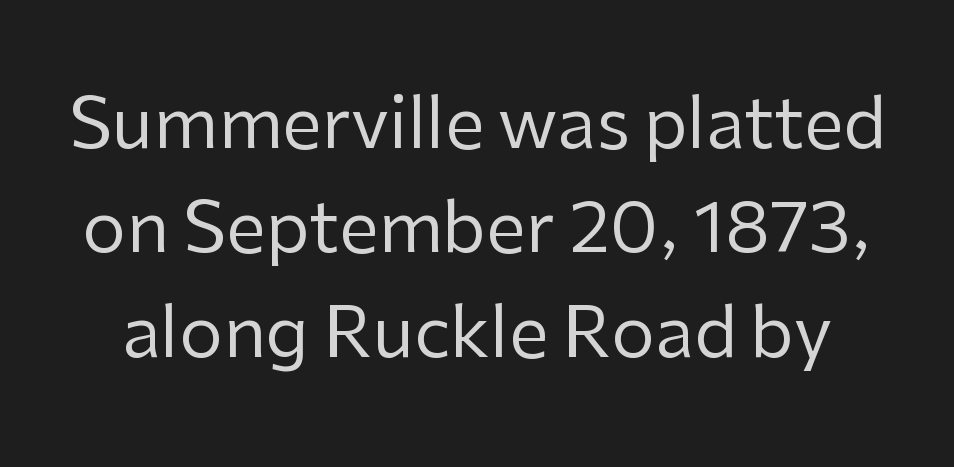
The image shows 70 px regular-weight sans-serif type, upright; set normal line spacing (1.49x), normal letter spacing, not underlined; low stroke contrast and a medium x-height.
